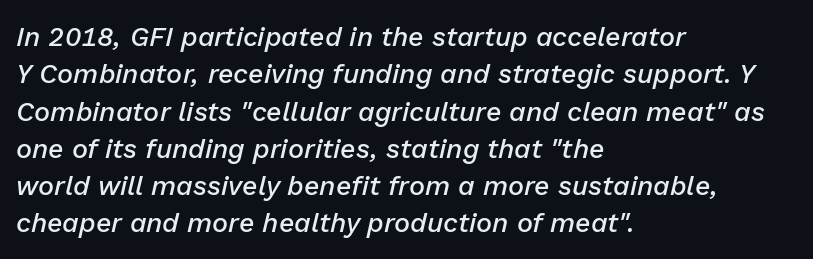
The image shows 27 px text type, italic (leaning right); set left-aligned, normal line spacing (1.38x), normal letter spacing, not underlined.
